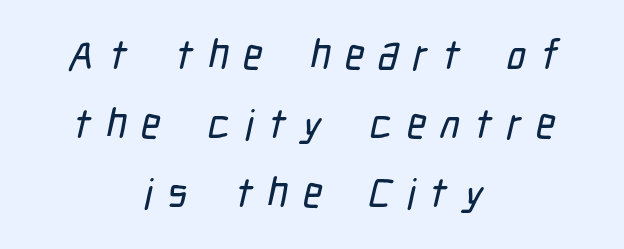
{"serif": "no", "width": "condensed", "stroke_contrast": "low", "x_height": "medium", "monospaced": "no", "underline": "no", "align": "center", "line_spacing": "normal", "line_spacing_ratio": 1.64, "letter_spacing": "wide", "letter_spacing_em": 0.34, "glyph_px": 42}
